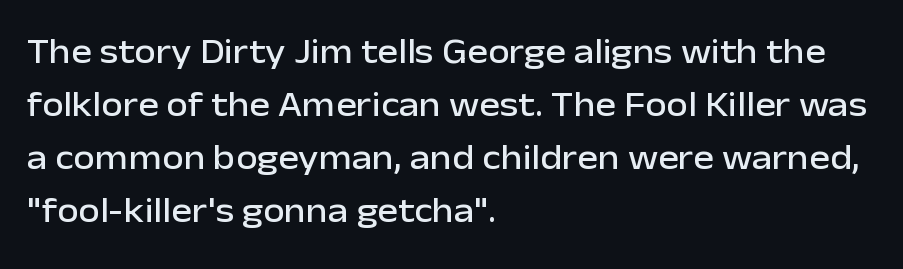
The gap between lines stays unmarked. Is there much room between lines? A standard amount, neither cramped nor airy. Inter-character spacing is left at the font's built-in metrics. The rendering anchors every line to the left-hand side. This is roman type, the default non-slanted kind.
